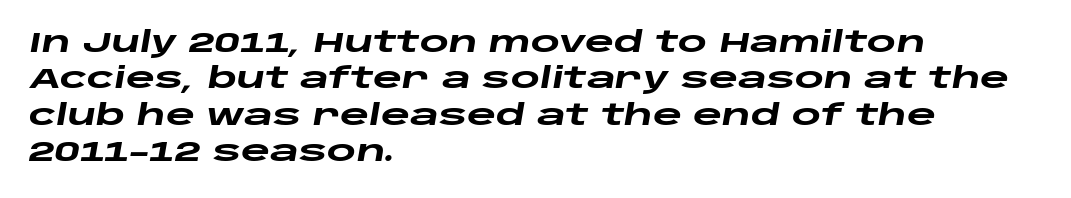
Q: Is the text bold? A: Yes.
Q: Is the text italic (slanted)? A: Yes, it leans right by about 10 degrees.
Q: Is the text underlined? A: No.
Q: How is the paragraph aligned? A: Left-aligned.
Q: Is the spacing between letters normal or unusually wide? A: Normal.
Q: Is the spacing between lines tight, normal or loose? A: Normal.
Q: Width (condensed, normal, or wide)? A: Wide.
Q: Stroke contrast? A: Low.
Q: x-height? A: Large.
Q: Monospaced? A: No.
